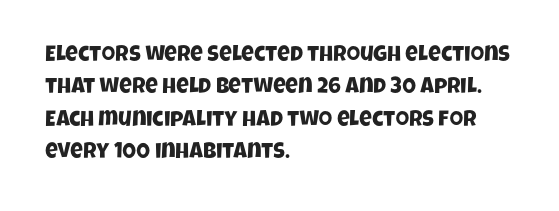
{"underline": "no", "align": "left", "line_spacing": "normal", "line_spacing_ratio": 1.47, "letter_spacing": "normal", "letter_spacing_em": 0.0, "glyph_px": 22}
